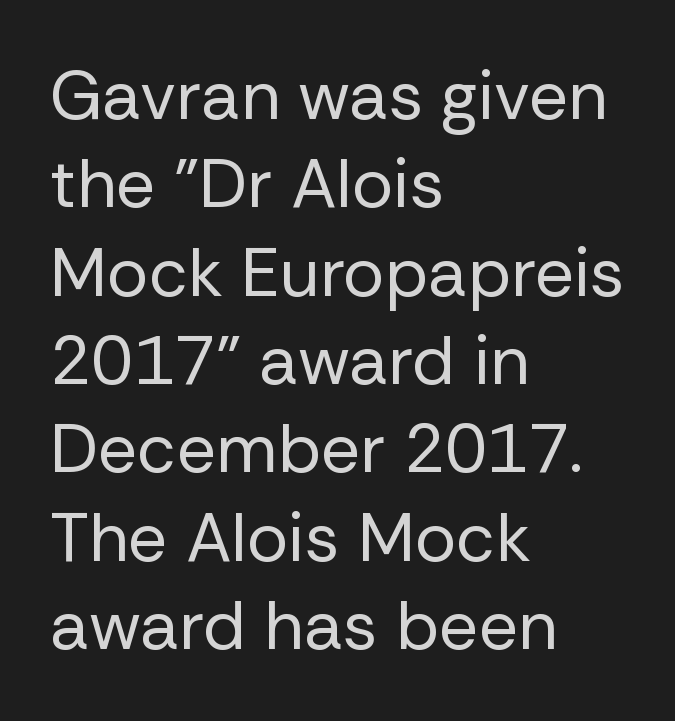
Q: Is the text bold? A: No.
Q: Is the text italic (slanted)? A: No, it is upright.
Q: Is the typeface a serif or a sans-serif typeface? A: Sans-serif.
Q: Is the text underlined? A: No.
Q: How is the paragraph aligned? A: Left-aligned.
Q: Is the spacing between letters normal or unusually wide? A: Normal.
Q: Is the spacing between lines tight, normal or loose? A: Normal.
Q: Width (condensed, normal, or wide)? A: Normal.
Q: Stroke contrast? A: Low.
Q: x-height? A: Medium.
Q: Monospaced? A: No.
